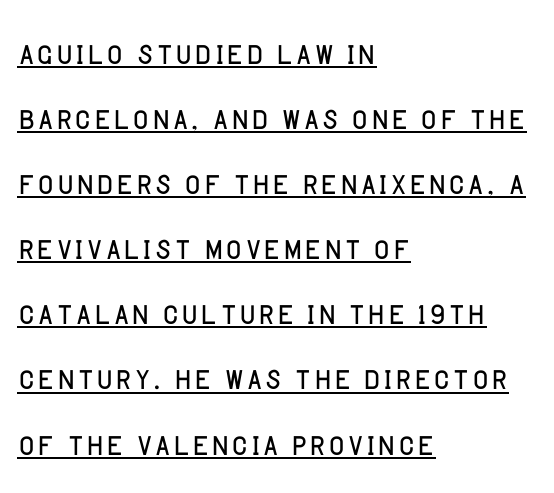
Q: Is the text bold? A: No.
Q: Is the text italic (slanted)? A: No, it is upright.
Q: Is the typeface a serif or a sans-serif typeface? A: Sans-serif.
Q: Is the text underlined? A: Yes.
Q: How is the paragraph aligned? A: Left-aligned.
Q: Is the spacing between letters normal or unusually wide? A: Normal.
Q: Is the spacing between lines tight, normal or loose? A: Normal.
Q: Width (condensed, normal, or wide)? A: Normal.
Q: Stroke contrast? A: Low.
Q: x-height? A: Large.
Q: Monospaced? A: No.
